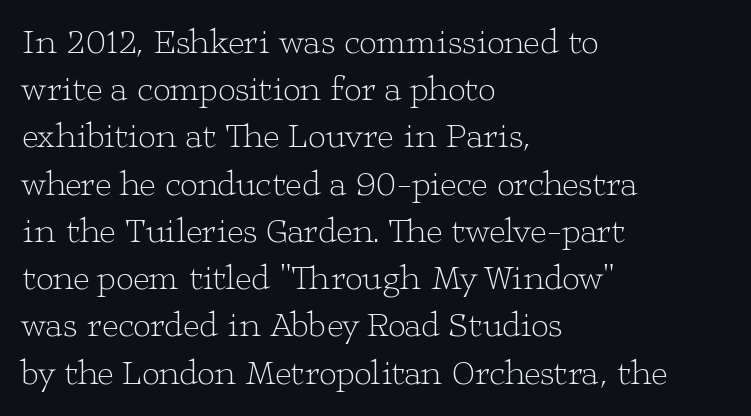
{"serif": "yes", "italic": "no", "bold": "no", "weight": "light", "width": "wide", "stroke_contrast": "low", "x_height": "medium", "monospaced": "no", "underline": "no", "align": "left", "line_spacing": "normal", "line_spacing_ratio": 1.35, "letter_spacing": "normal", "letter_spacing_em": 0.0, "glyph_px": 35}
